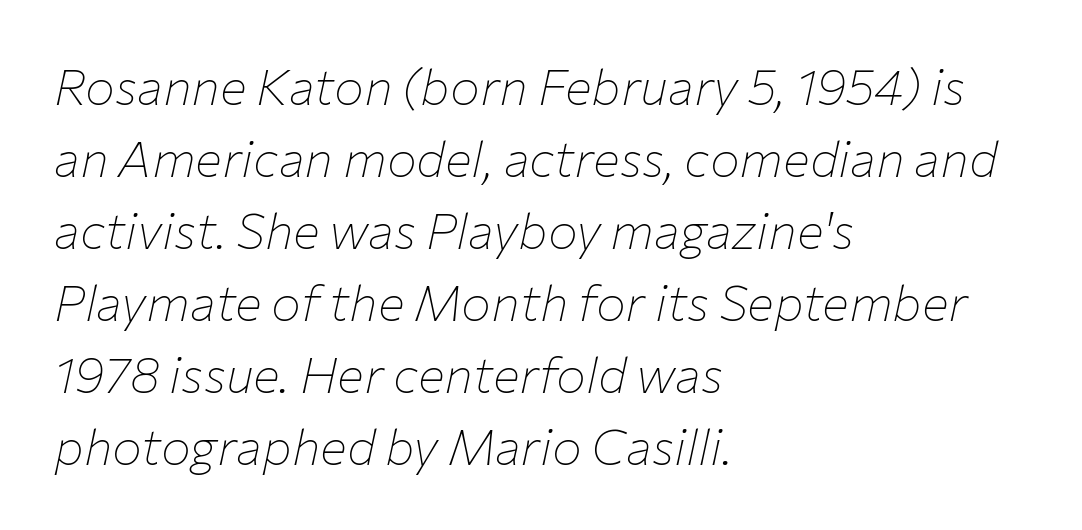
Q: Is the text bold? A: No.
Q: Is the text italic (slanted)? A: Yes, it leans right by about 12 degrees.
Q: Is the text underlined? A: No.
Q: How is the paragraph aligned? A: Left-aligned.
Q: Is the spacing between letters normal or unusually wide? A: Normal.
Q: Is the spacing between lines tight, normal or loose? A: Normal.
Q: Width (condensed, normal, or wide)? A: Normal.
Q: Stroke contrast? A: Low.
Q: x-height? A: Medium.
Q: Monospaced? A: No.
